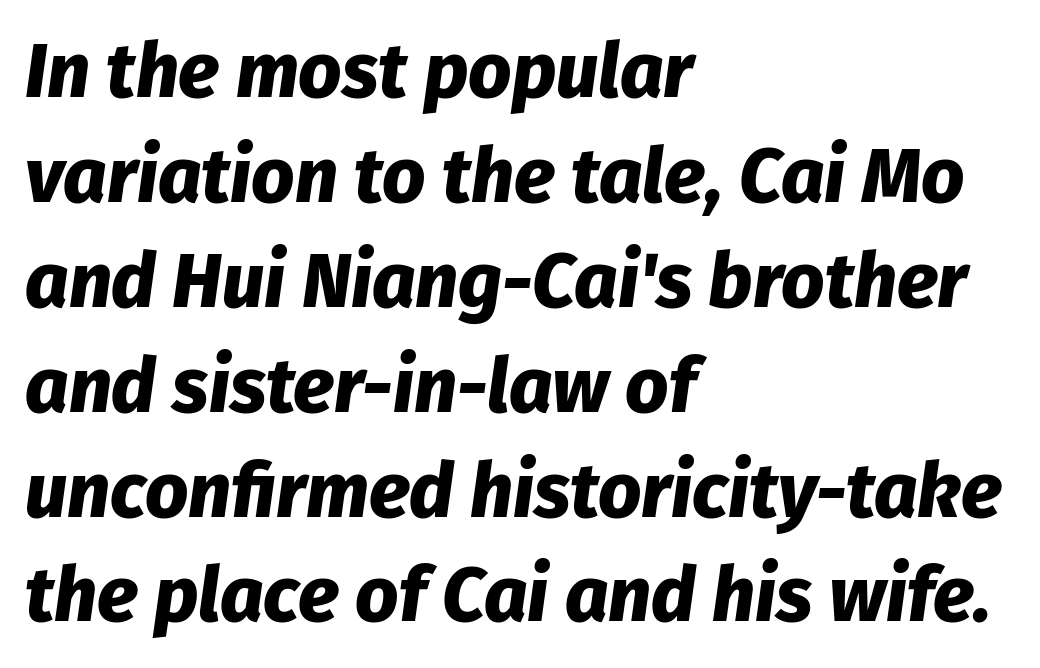
The image shows 76 px heavy type, italic (leaning right); set left-aligned, normal line spacing (1.38x), normal letter spacing, not underlined; low stroke contrast and a medium x-height.
